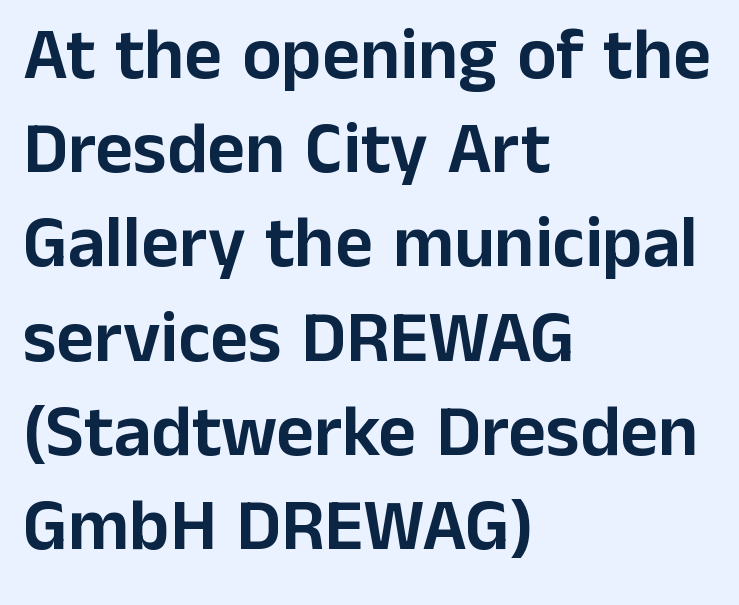
The type family on display is of the sans-serif kind. The letterforms sit shoulder to shoulder at normal distance. The block of text has a typical density, with ordinary space between rows. This is roman type, the default non-slanted kind. Character widths vary here, with narrow letters taking less room than wide ones.
